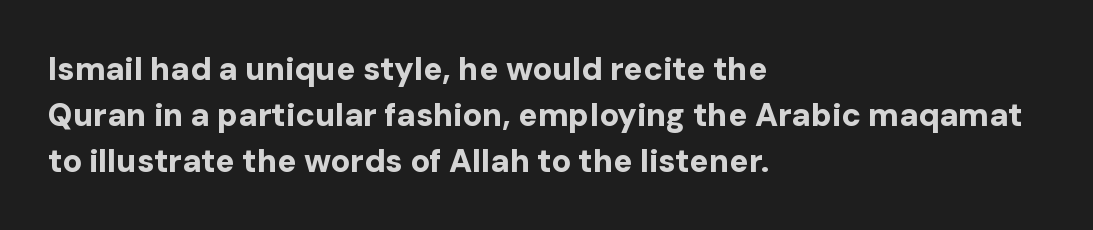
{"serif": "no", "italic": "no", "bold": "yes", "weight": "bold", "width": "normal", "stroke_contrast": "low", "x_height": "medium", "monospaced": "no", "underline": "no", "align": "left", "line_spacing": "normal", "line_spacing_ratio": 1.43, "letter_spacing": "normal", "letter_spacing_em": 0.0, "glyph_px": 32}
